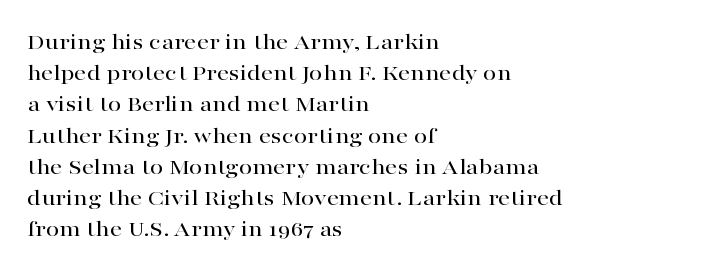
Does the copy run flush right? No — it runs flush left. The font's upright variant was chosen for this text. Descender tails drop into unmarked territory. Reading down the column, the eye jumps a familiar distance to each next line.
